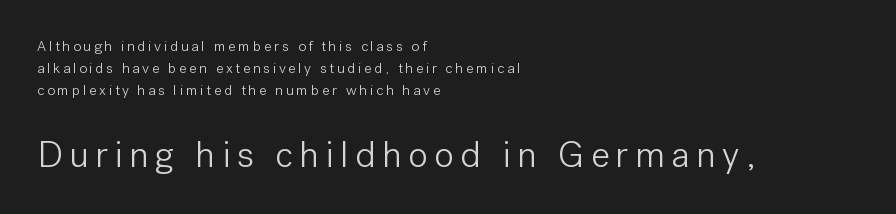
The passage shown stacks its lines at a standard gap. Horizontally, the lines are justified to the leading edge only. Observe the absence of serifs on each vertical stroke in this sample. Just letters on the line, the space beneath them empty. Character widths vary here, with narrow letters taking less room than wide ones. The lettering holds an erect, upright posture throughout.
